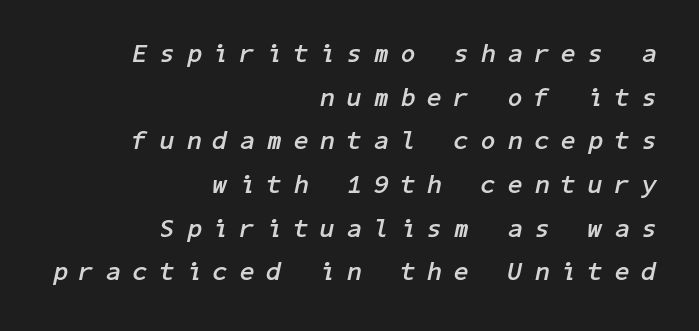
The image shows 26 px bold type, italic (leaning right); set right-aligned, normal line spacing (1.68x), unusually wide letter spacing (+0.48 em), not underlined.
